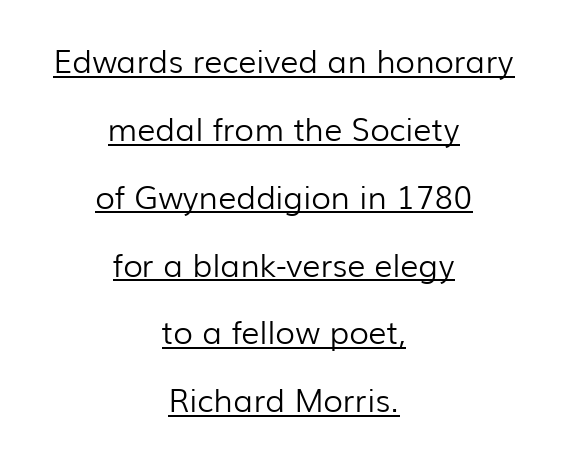
Q: Is the text bold? A: No.
Q: Is the text italic (slanted)? A: No, it is upright.
Q: Is the typeface a serif or a sans-serif typeface? A: Sans-serif.
Q: Is the text underlined? A: Yes.
Q: How is the paragraph aligned? A: Centered.
Q: Is the spacing between letters normal or unusually wide? A: Normal.
Q: Is the spacing between lines tight, normal or loose? A: Loose.
Q: Width (condensed, normal, or wide)? A: Normal.
Q: Stroke contrast? A: Low.
Q: x-height? A: Medium.
Q: Monospaced? A: No.
